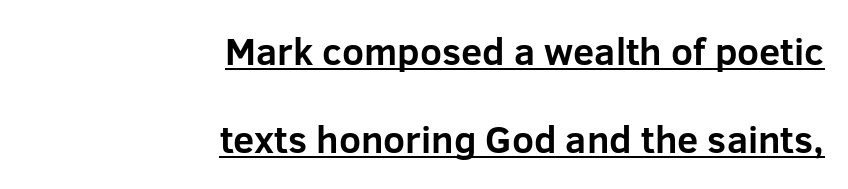
Think of a printed novel: that variable character pitch is what you see here. Each new line begins a long way beneath the previous one. Quick note: underline on. No extra tracking has been applied to these lines.
